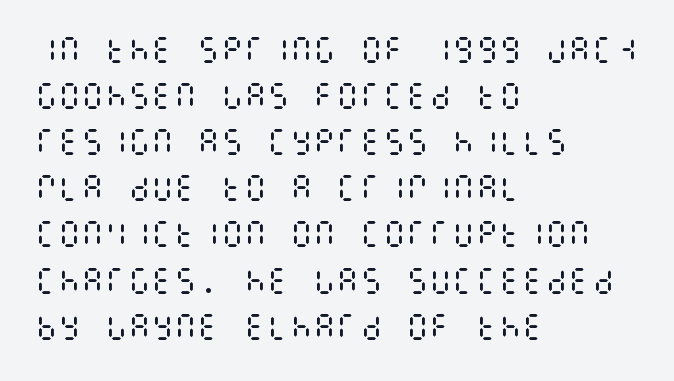
Every row of glyphs begins at an identical x-position on the left. Characters remain perfectly vertical along every line. The weight tops out at a normal text grade. Whoever set this chose a conventional vertical rhythm.
